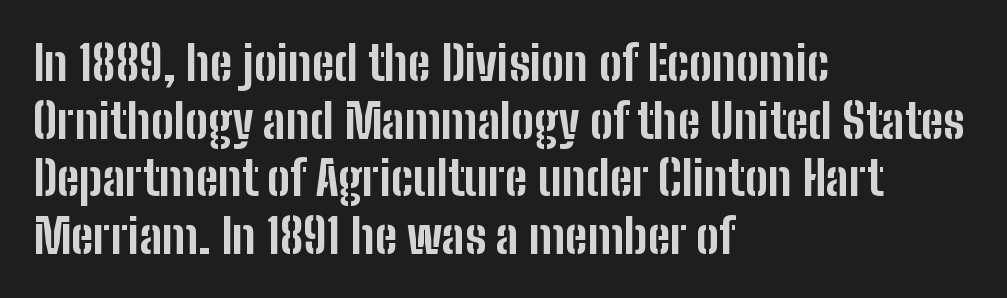
Q: Is the text bold? A: Yes.
Q: Is the text italic (slanted)? A: No, it is upright.
Q: Is the typeface a serif or a sans-serif typeface? A: Sans-serif.
Q: Is the text underlined? A: No.
Q: How is the paragraph aligned? A: Left-aligned.
Q: Is the spacing between letters normal or unusually wide? A: Normal.
Q: Width (condensed, normal, or wide)? A: Condensed.
Q: Stroke contrast? A: Low.
Q: x-height? A: Medium.
Q: Monospaced? A: No.
